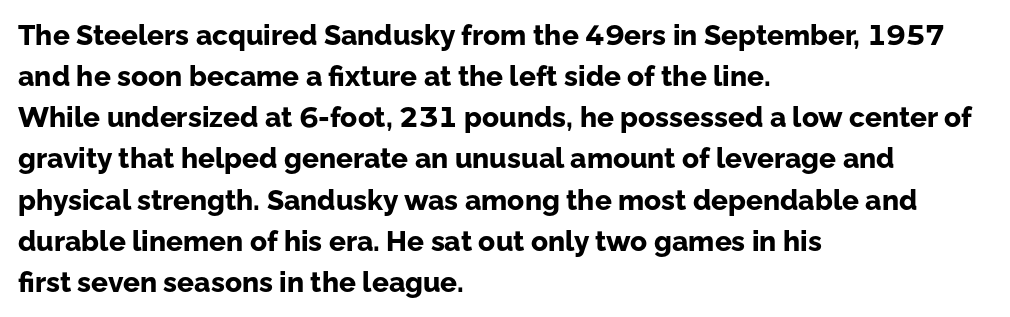
Q: Is the text bold? A: Yes.
Q: Is the text italic (slanted)? A: No, it is upright.
Q: Is the typeface a serif or a sans-serif typeface? A: Sans-serif.
Q: Is the text underlined? A: No.
Q: How is the paragraph aligned? A: Left-aligned.
Q: Is the spacing between letters normal or unusually wide? A: Normal.
Q: Is the spacing between lines tight, normal or loose? A: Normal.
Q: Width (condensed, normal, or wide)? A: Normal.
Q: Stroke contrast? A: Low.
Q: x-height? A: Medium.
Q: Monospaced? A: No.
